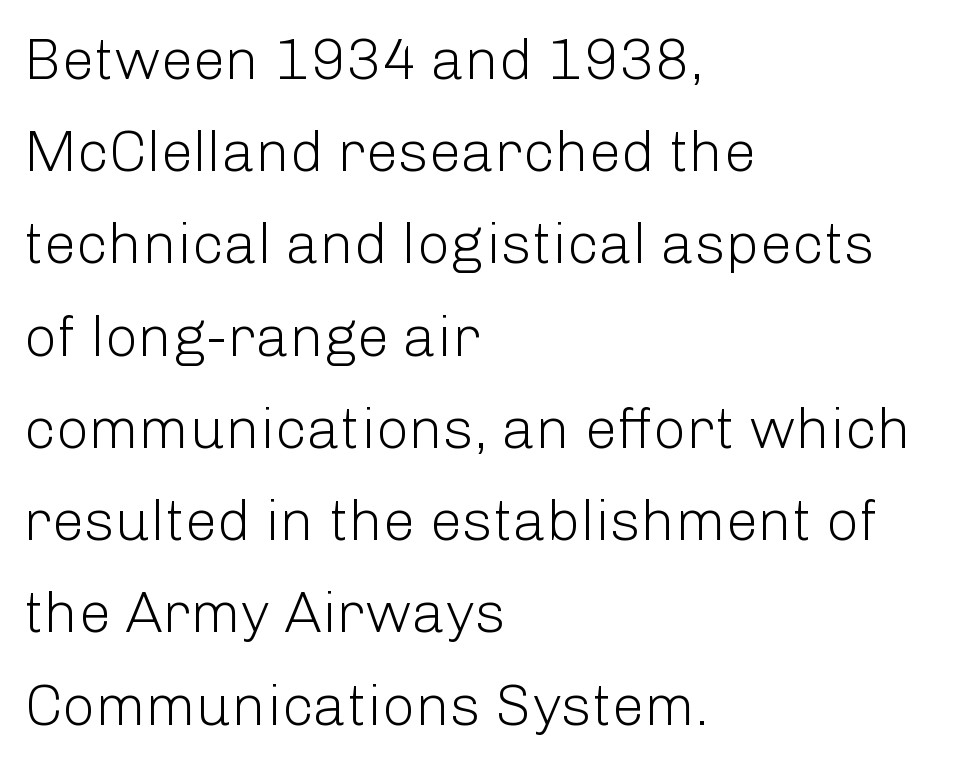
Q: Is the text bold? A: No.
Q: Is the text italic (slanted)? A: No, it is upright.
Q: Is the typeface a serif or a sans-serif typeface? A: Sans-serif.
Q: Is the text underlined? A: No.
Q: How is the paragraph aligned? A: Left-aligned.
Q: Is the spacing between letters normal or unusually wide? A: Normal.
Q: Is the spacing between lines tight, normal or loose? A: Normal.
Q: Width (condensed, normal, or wide)? A: Normal.
Q: Stroke contrast? A: Low.
Q: x-height? A: Medium.
Q: Monospaced? A: No.
